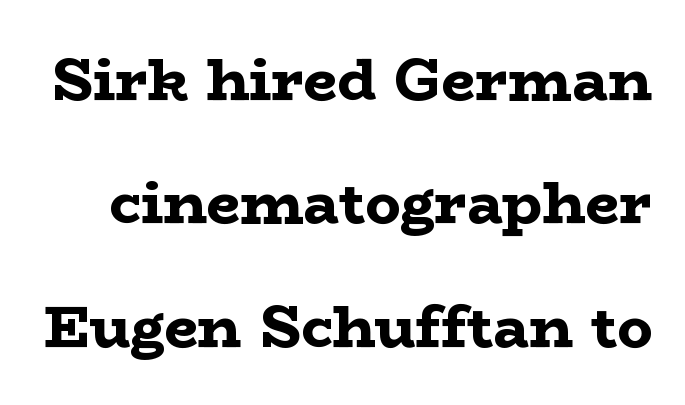
{"serif": "yes", "italic": "no", "bold": "yes", "weight": "bold", "width": "wide", "stroke_contrast": "low", "x_height": "medium", "monospaced": "no", "underline": "no", "line_spacing": "loose", "line_spacing_ratio": 2.09, "letter_spacing": "normal", "letter_spacing_em": 0.0, "glyph_px": 59}
